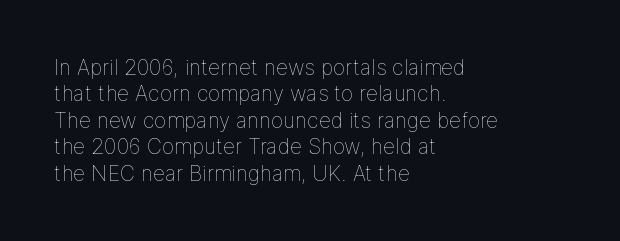
The rendering uses a moderate line-height, typical for paragraphs. Only glyphs here, with clear space below each row. The passage is arranged the way most books set body copy — flush left. Spacing between characters is what you'd get straight out of the box.
